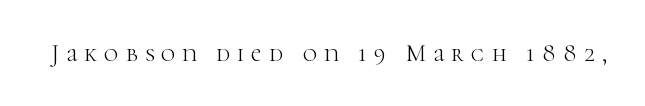
Q: Is the text bold? A: No.
Q: Is the text italic (slanted)? A: No, it is upright.
Q: Is the text underlined? A: No.
Q: Is the spacing between letters normal or unusually wide? A: Unusually wide.
